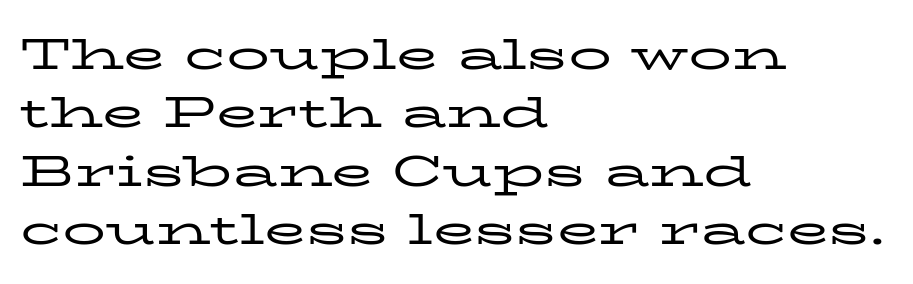
Q: Is the text bold? A: No.
Q: Is the text italic (slanted)? A: No, it is upright.
Q: Is the typeface a serif or a sans-serif typeface? A: Serif.
Q: Is the text underlined? A: No.
Q: How is the paragraph aligned? A: Left-aligned.
Q: Is the spacing between letters normal or unusually wide? A: Normal.
Q: Is the spacing between lines tight, normal or loose? A: Normal.
Q: Width (condensed, normal, or wide)? A: Wide.
Q: Stroke contrast? A: Low.
Q: x-height? A: Medium.
Q: Monospaced? A: No.
